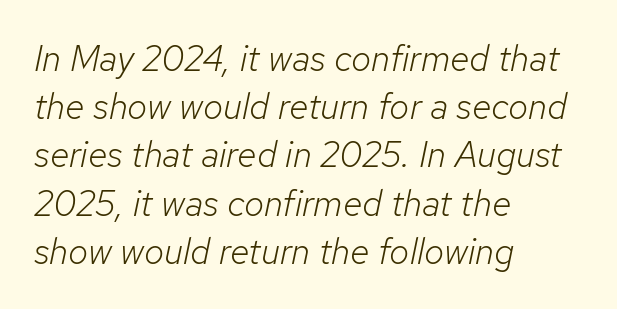
{"italic": "yes", "lean": "right", "slant_degrees": 12, "bold": "no", "weight": "light", "width": "normal", "stroke_contrast": "low", "x_height": "medium", "monospaced": "no", "underline": "no", "align": "left", "line_spacing": "normal", "line_spacing_ratio": 1.34, "letter_spacing": "normal", "letter_spacing_em": 0.0, "glyph_px": 36}
